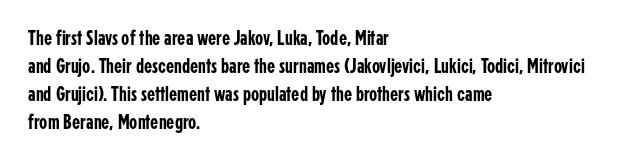
Q: Is the text italic (slanted)? A: No, it is upright.
Q: Is the text underlined? A: No.
Q: How is the paragraph aligned? A: Left-aligned.
Q: Is the spacing between letters normal or unusually wide? A: Normal.
Q: Is the spacing between lines tight, normal or loose? A: Normal.
